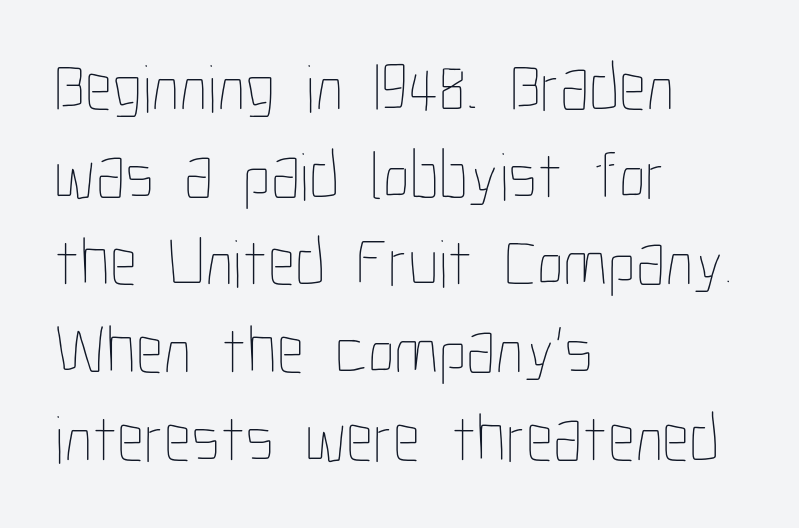
{"italic": "no", "bold": "no", "weight": "thin", "width": "condensed", "stroke_contrast": "low", "x_height": "medium", "monospaced": "no", "underline": "no", "align": "left", "line_spacing": "normal", "line_spacing_ratio": 1.29, "letter_spacing": "normal", "letter_spacing_em": 0.0, "glyph_px": 68}
